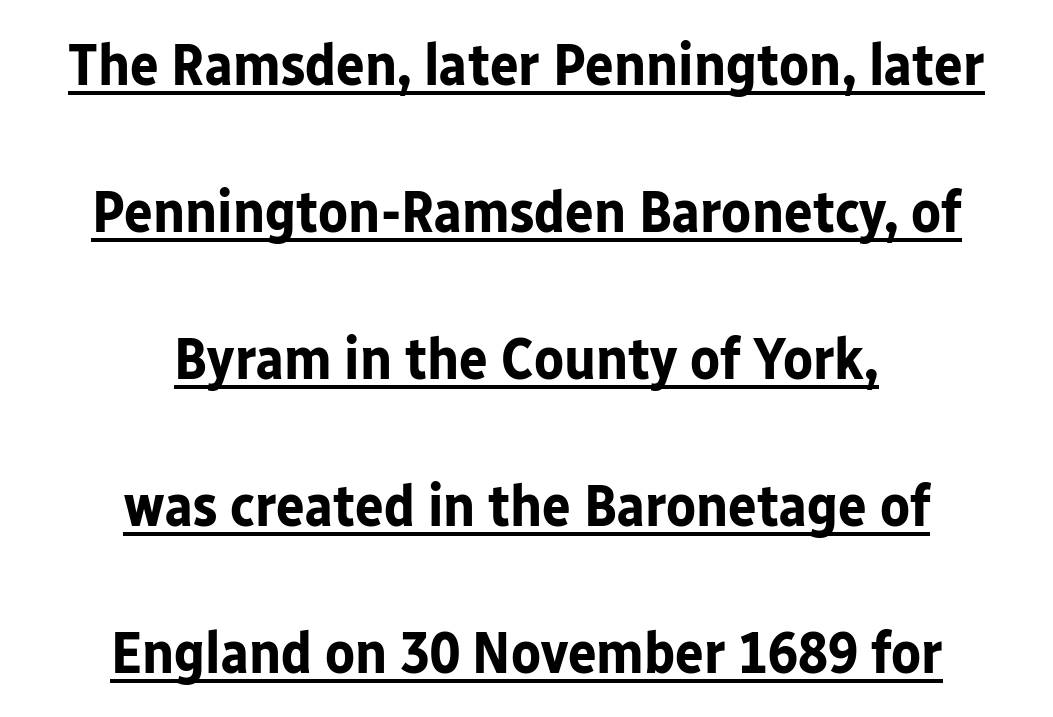
Quick note: interline space is abundant. Bold? Absolutely — the strokes are thick and heavy. Is this a fixed-width face? No — the glyphs have proportional, varying widths. This sample uses a sans-serif face. In CSS terms this would be text-align: center. Italic: no, the glyphs are upright roman.
